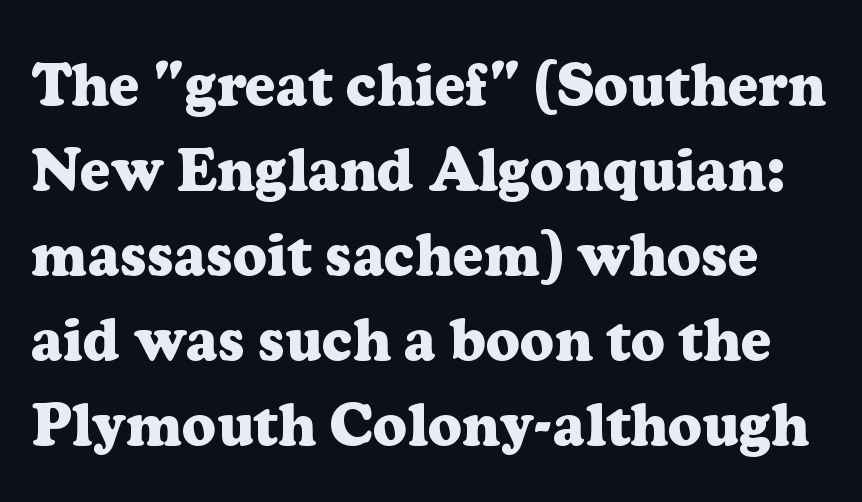
The image shows 59 px heavy serif type, upright; set normal line spacing (1.44x), normal letter spacing, not underlined; low stroke contrast and a medium x-height.
